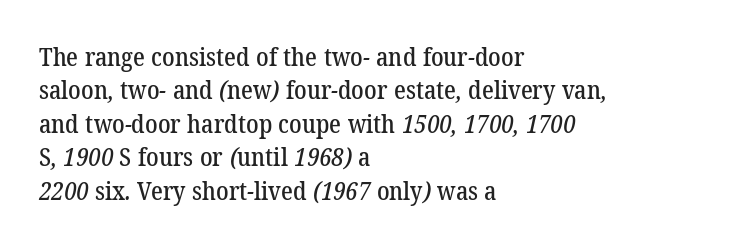
The image shows 25 px text type; set left-aligned, normal line spacing (1.34x), normal letter spacing, not underlined.
